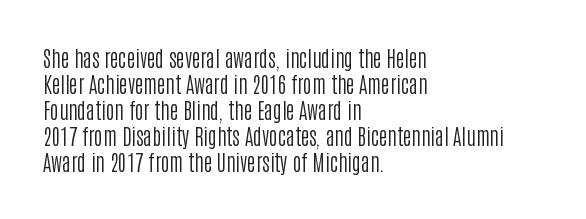
{"italic": "no", "bold": "no", "underline": "no", "align": "left", "line_spacing_ratio": 1.24, "letter_spacing": "normal", "letter_spacing_em": 0.0, "glyph_px": 21}
